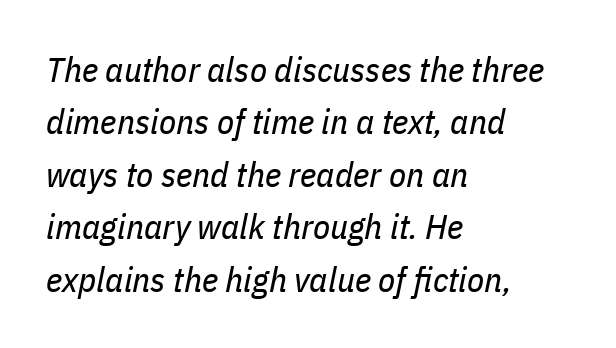
{"italic": "yes", "lean": "right", "slant_degrees": 11, "bold": "no", "weight": "regular", "width": "condensed", "stroke_contrast": "low", "x_height": "medium", "monospaced": "no", "underline": "no", "align": "left", "line_spacing": "normal", "line_spacing_ratio": 1.5, "letter_spacing": "normal", "letter_spacing_em": 0.0, "glyph_px": 35}
